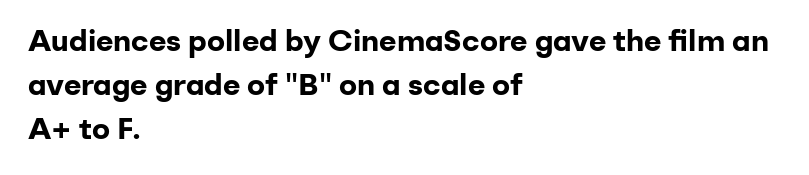
The image shows 30 px bold sans-serif type, upright; set left-aligned, normal line spacing (1.46x), normal letter spacing, not underlined; low stroke contrast and a medium x-height.
